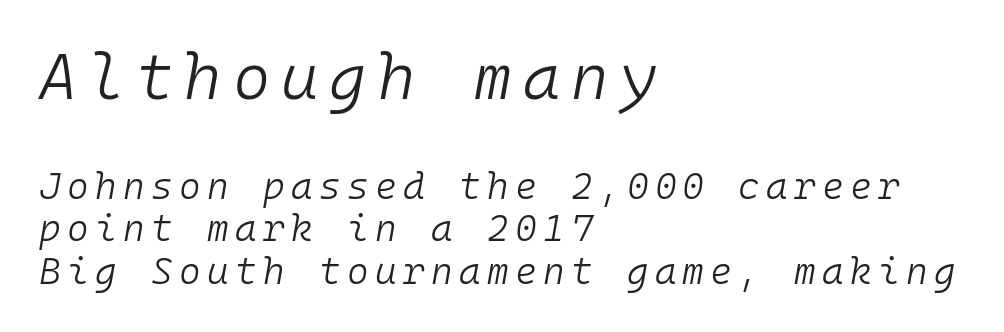
This rendering uses left alignment, leaving the right contour irregular. On a weight scale, this lands at 450 or below. Letters rest on an invisible, unmarked baseline. Fixed-width glyphs throughout — classic coding-font behaviour. Whoever set this chose condensed vertical rhythm over breathing room. Slanted lettering throughout.
